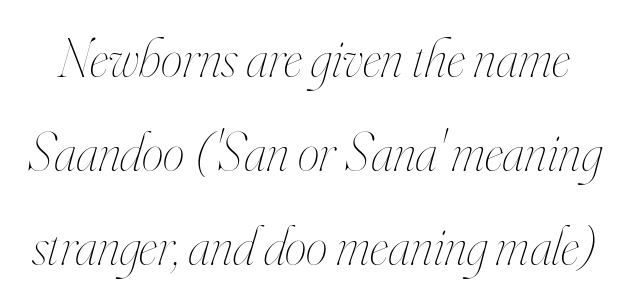
{"italic": "yes", "lean": "right", "slant_degrees": 16, "bold": "no", "weight": "thin", "width": "condensed", "stroke_contrast": "high", "x_height": "small", "monospaced": "no", "underline": "no", "line_spacing_ratio": 1.71, "letter_spacing": "normal", "letter_spacing_em": 0.0, "glyph_px": 55}
